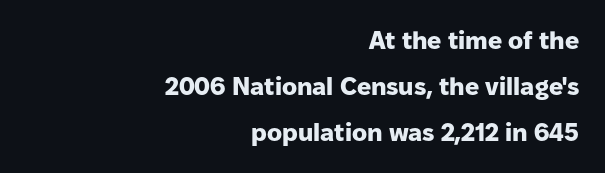
{"italic": "no", "bold": "yes", "underline": "no", "align": "right", "line_spacing_ratio": 1.85, "letter_spacing": "normal", "letter_spacing_em": 0.0, "glyph_px": 25}
